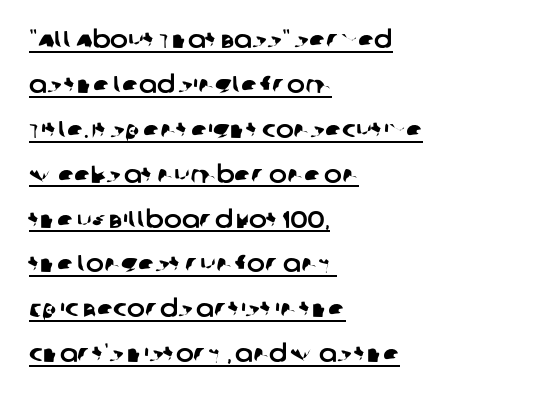
Which margin do the lines hug? The left one — the right edge is uneven. Check the space under the baseline: a stroke is drawn there. Short note: letters normally spaced.
